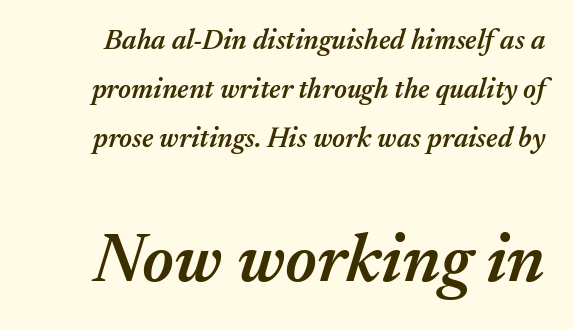
The image shows 69 px semibold type, italic (leaning right); set line spacing 1.75x, normal letter spacing, not underlined; the second (bottom) block is 2.46x larger; medium stroke contrast and a medium x-height.
